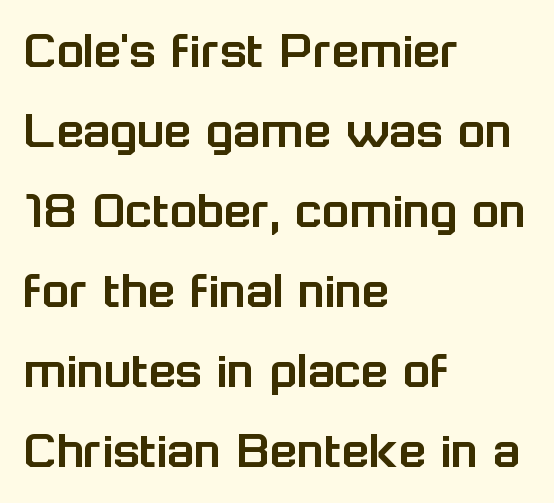
{"serif": "no", "italic": "no", "width": "normal", "stroke_contrast": "low", "x_height": "medium", "monospaced": "no", "underline": "no", "align": "left", "line_spacing": "normal", "line_spacing_ratio": 1.43, "letter_spacing": "normal", "letter_spacing_em": 0.0, "glyph_px": 56}
